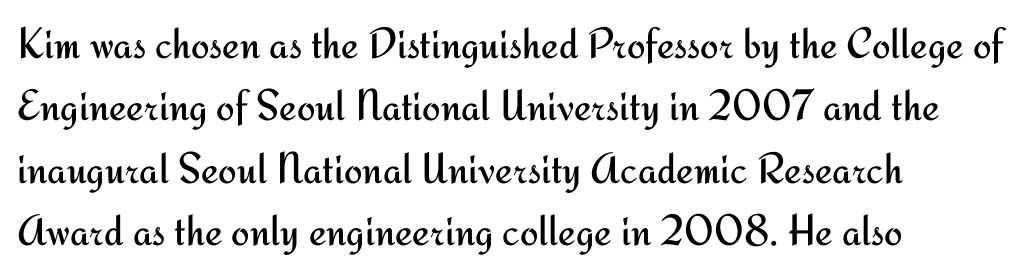
The image shows 44 px regular-weight sans-serif type, upright; set left-aligned, normal line spacing (1.42x), normal letter spacing, not underlined; medium stroke contrast and a small x-height.
